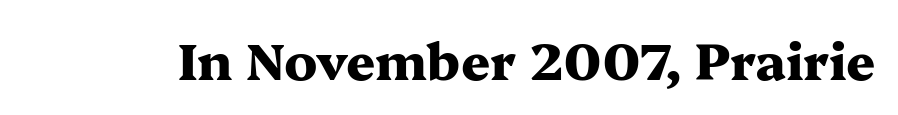
{"serif": "yes", "italic": "no", "bold": "yes", "weight": "heavy", "width": "wide", "stroke_contrast": "medium", "x_height": "medium", "monospaced": "no", "underline": "no", "letter_spacing": "normal", "letter_spacing_em": 0.0, "glyph_px": 51}
